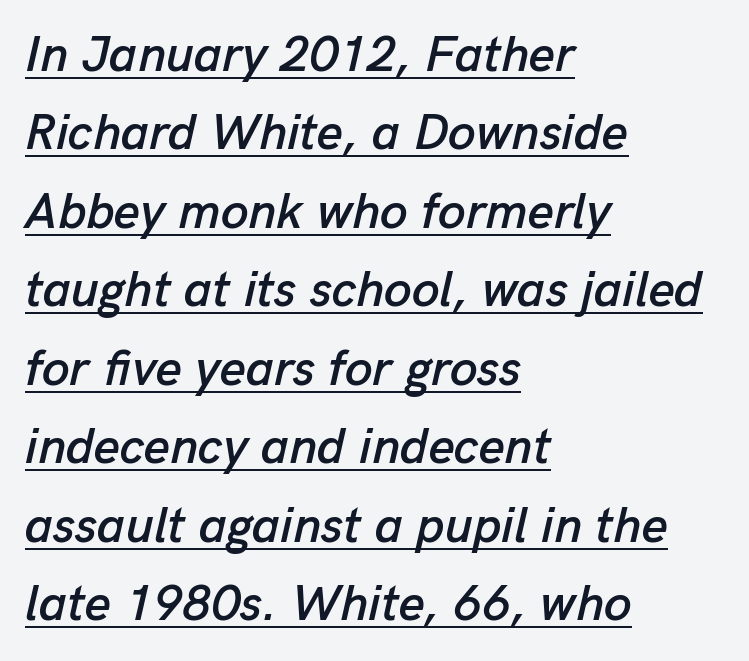
The image shows 50 px text type, italic (leaning right); set left-aligned, normal line spacing (1.57x), normal letter spacing, underlined; low stroke contrast and a medium x-height.
